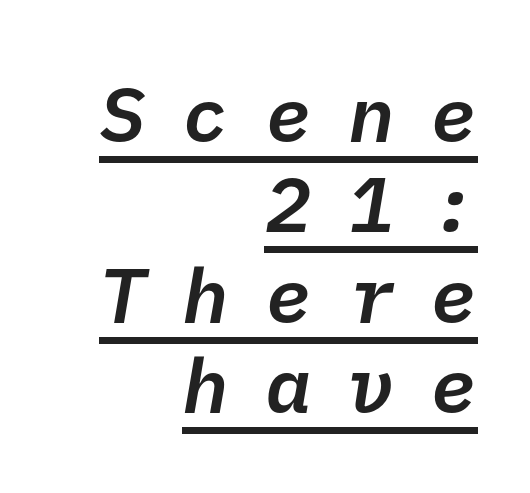
{"serif": "no", "bold": "semi", "weight": "semibold", "width": "normal", "stroke_contrast": "low", "x_height": "medium", "underline": "yes", "align": "right", "line_spacing_ratio": 1.16, "letter_spacing": "wide", "letter_spacing_em": 0.46, "glyph_px": 78}
